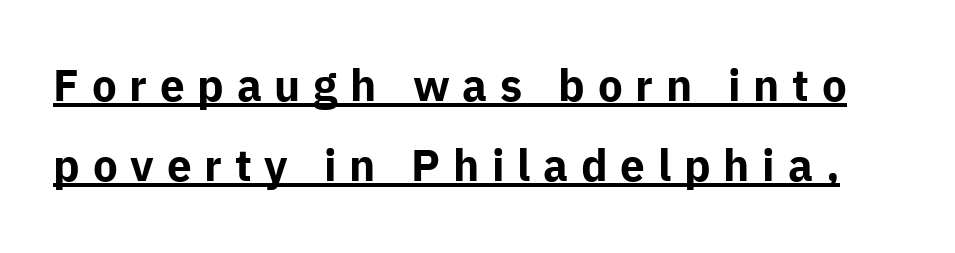
{"serif": "no", "italic": "no", "bold": "yes", "weight": "bold", "width": "normal", "stroke_contrast": "low", "x_height": "medium", "monospaced": "no", "underline": "yes", "line_spacing_ratio": 1.81, "letter_spacing": "wide", "letter_spacing_em": 0.29, "glyph_px": 44}
